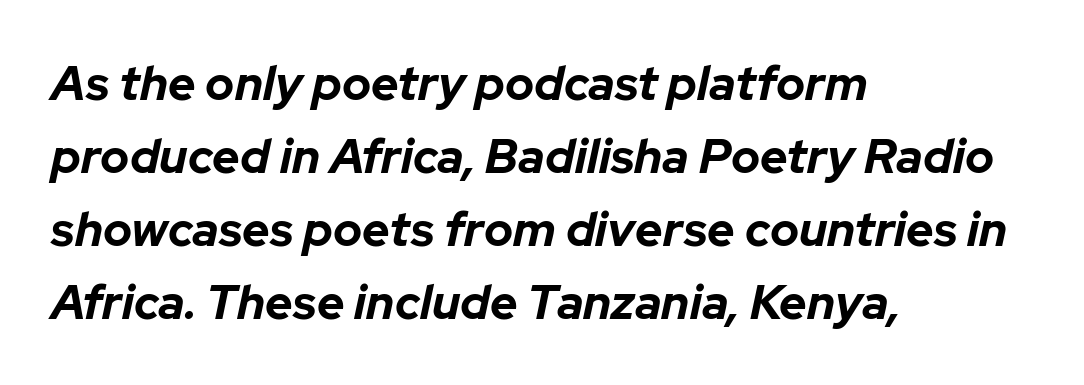
The face used here has the dense, thick strokes of a bold. Is the block centered? No — it sits flush against the left margin. The horizontal fit of the characters is conventional and even. You could not count columns in this text — the font is proportionally spaced.
